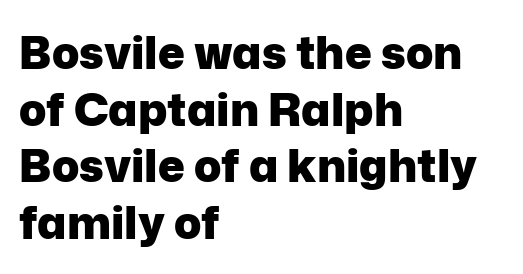
{"serif": "no", "italic": "no", "bold": "yes", "weight": "heavy", "width": "normal", "stroke_contrast": "low", "x_height": "medium", "monospaced": "no", "underline": "no", "align": "left", "line_spacing": "normal", "line_spacing_ratio": 1.26, "letter_spacing": "normal", "letter_spacing_em": 0.0, "glyph_px": 45}
